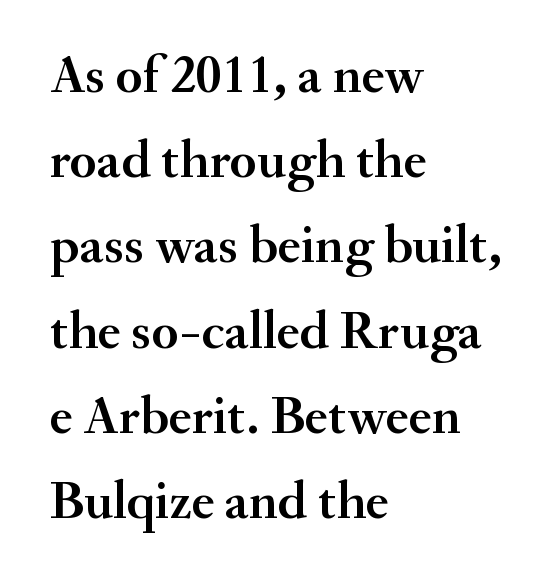
Q: Is the text italic (slanted)? A: No, it is upright.
Q: Is the typeface a serif or a sans-serif typeface? A: Serif.
Q: Is the text underlined? A: No.
Q: How is the paragraph aligned? A: Left-aligned.
Q: Is the spacing between letters normal or unusually wide? A: Normal.
Q: Is the spacing between lines tight, normal or loose? A: Normal.
Q: Width (condensed, normal, or wide)? A: Normal.
Q: Stroke contrast? A: Medium.
Q: x-height? A: Small.
Q: Monospaced? A: No.
